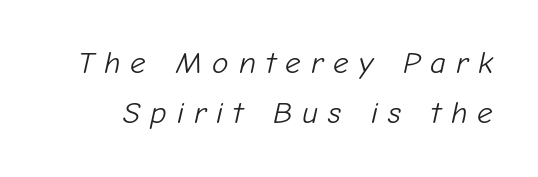
The image shows 31 px light type, italic (leaning right); set normal line spacing (1.62x), unusually wide letter spacing (+0.32 em), not underlined; low stroke contrast and a medium x-height.
